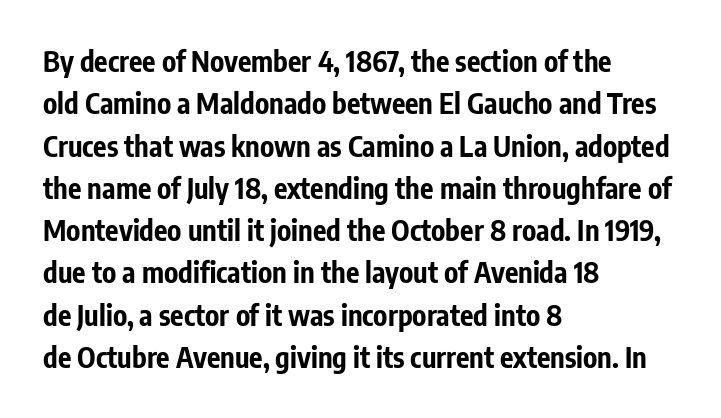
The image shows 28 px bold, condensed sans-serif type, upright; set left-aligned, normal line spacing (1.51x), normal letter spacing, not underlined; low stroke contrast and a medium x-height.
